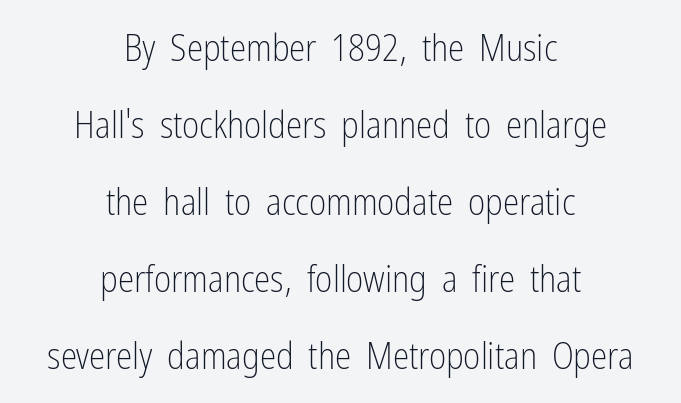
Q: Is the text bold? A: No.
Q: Is the text italic (slanted)? A: No, it is upright.
Q: Is the typeface a serif or a sans-serif typeface? A: Sans-serif.
Q: Is the text underlined? A: No.
Q: How is the paragraph aligned? A: Centered.
Q: Is the spacing between letters normal or unusually wide? A: Normal.
Q: Is the spacing between lines tight, normal or loose? A: Loose.
Q: Width (condensed, normal, or wide)? A: Condensed.
Q: Stroke contrast? A: Low.
Q: x-height? A: Medium.
Q: Monospaced? A: No.
